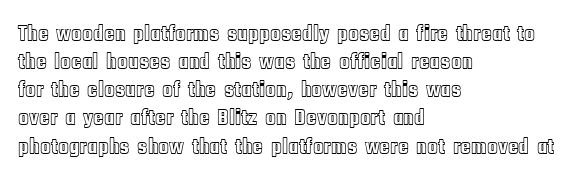
{"italic": "no", "underline": "no", "align": "left", "line_spacing": "normal", "line_spacing_ratio": 1.28, "letter_spacing": "normal", "letter_spacing_em": 0.0, "glyph_px": 22}
